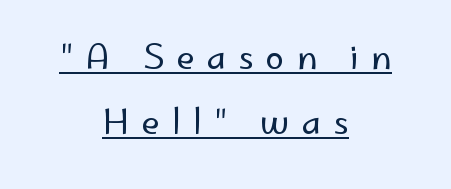
The passage shown has open, widely tracked lettering throughout. Leading is clearly above the norm, producing a sparse column. Neither beginnings nor endings align; midpoints do. The face looks like a standard text weight, possibly lighter.
